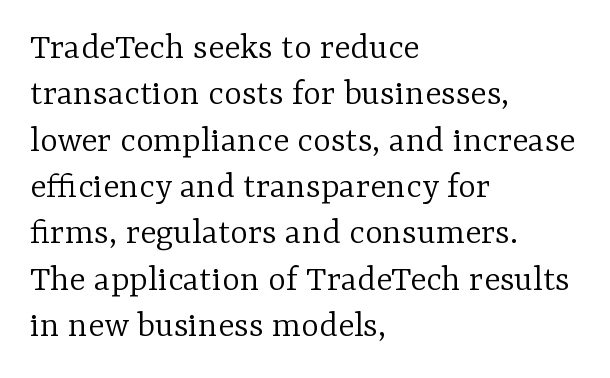
Q: Is the text bold? A: No.
Q: Is the text italic (slanted)? A: No, it is upright.
Q: Is the typeface a serif or a sans-serif typeface? A: Serif.
Q: Is the text underlined? A: No.
Q: How is the paragraph aligned? A: Left-aligned.
Q: Is the spacing between letters normal or unusually wide? A: Normal.
Q: Width (condensed, normal, or wide)? A: Normal.
Q: Stroke contrast? A: Low.
Q: x-height? A: Medium.
Q: Monospaced? A: No.
